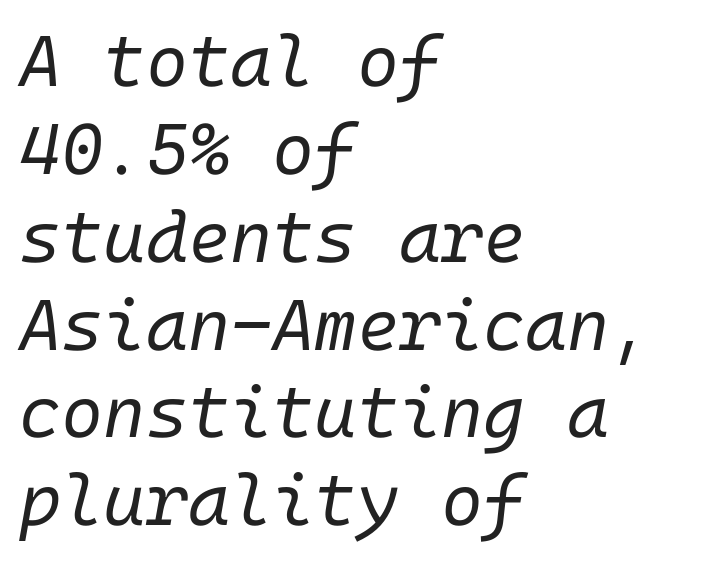
Type without underlining. The font's italic variant was chosen for this text. In CSS terms this would be text-align: left. Compared with a typical body face, this is equally light or lighter still. In terms of letterspacing, this is plain default setting.
